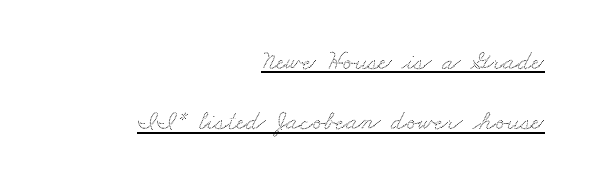
{"underline": "yes", "align": "right", "line_spacing": "loose", "line_spacing_ratio": 2.23, "letter_spacing": "normal", "letter_spacing_em": 0.0, "glyph_px": 27}
